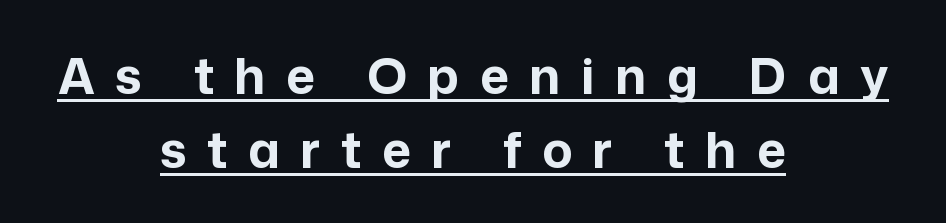
The image shows 50 px bold sans-serif type, upright; set centered, normal line spacing (1.48x), unusually wide letter spacing (+0.41 em), underlined; low stroke contrast and a medium x-height.
